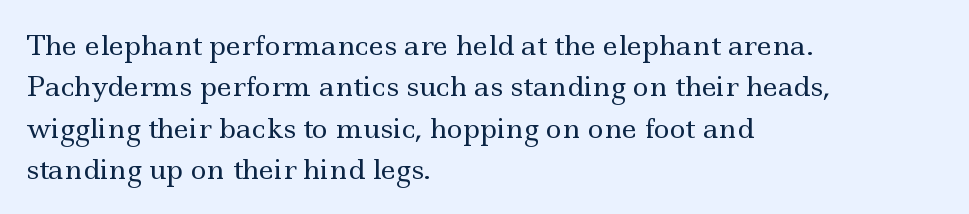
{"italic": "no", "bold": "no", "underline": "no", "align": "left", "line_spacing": "normal", "line_spacing_ratio": 1.53, "letter_spacing": "normal", "letter_spacing_em": 0.0, "glyph_px": 27}
